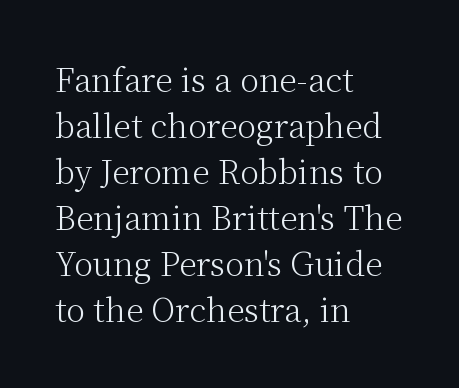
Every stem runs plumb, perpendicular to the baseline. Standard letterfit; no display-style spreading of the glyphs. Each new line begins a customary step beneath the previous one. Think of a printed novel: that variable character pitch is what you see here. The specimen omits any rule beneath the text block's lines. The ragged edge is on the right, which tells us the setting is flush left.
